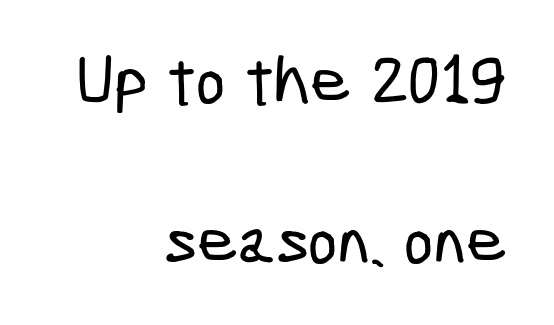
The image shows 70 px condensed sans-serif type; set right-aligned, loose line spacing (2.29x), normal letter spacing, not underlined; low stroke contrast and a medium x-height.
